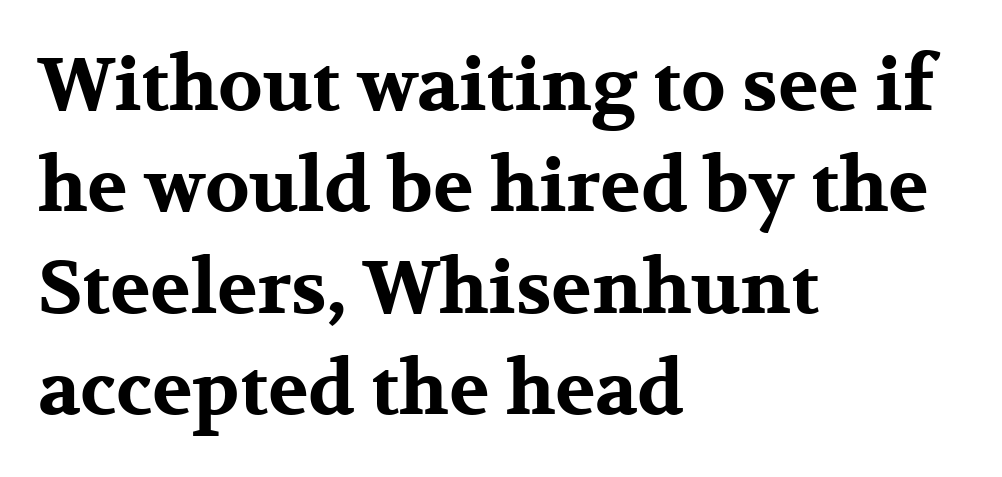
{"serif": "yes", "italic": "no", "bold": "yes", "weight": "bold", "width": "wide", "stroke_contrast": "medium", "x_height": "medium", "monospaced": "no", "underline": "no", "align": "left", "line_spacing": "normal", "line_spacing_ratio": 1.37, "letter_spacing": "normal", "letter_spacing_em": 0.0, "glyph_px": 74}
